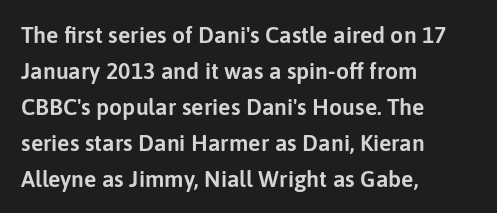
The image shows 23 px text type, upright; set left-aligned, normal line spacing (1.56x), normal letter spacing, not underlined.
